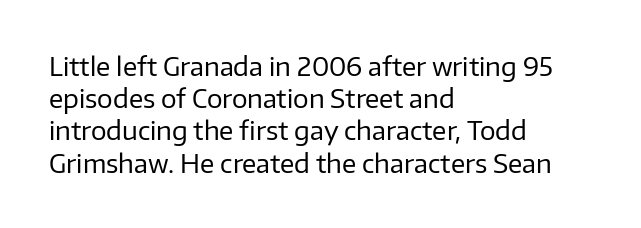
Q: Is the text bold? A: No.
Q: Is the text italic (slanted)? A: No, it is upright.
Q: Is the text underlined? A: No.
Q: How is the paragraph aligned? A: Left-aligned.
Q: Is the spacing between letters normal or unusually wide? A: Normal.
